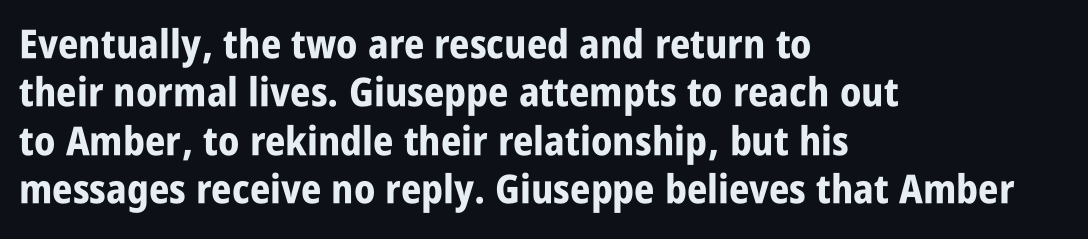
{"serif": "no", "italic": "no", "bold": "yes", "weight": "bold", "width": "condensed", "stroke_contrast": "low", "x_height": "large", "monospaced": "no", "underline": "no", "align": "left", "line_spacing_ratio": 1.21, "letter_spacing": "normal", "letter_spacing_em": 0.0, "glyph_px": 40}
